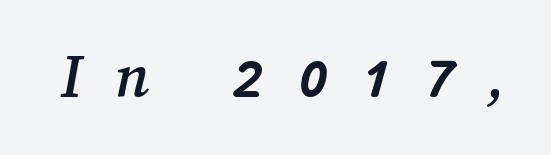
Q: Is the text underlined? A: No.
Q: Is the spacing between letters normal or unusually wide? A: Unusually wide.
Q: Width (condensed, normal, or wide)? A: Normal.
Q: Stroke contrast? A: Medium.
Q: x-height? A: Medium.
Q: Monospaced? A: No.
